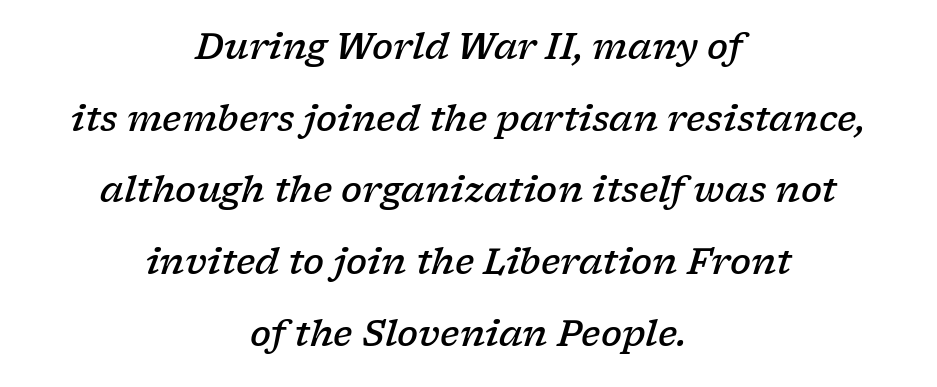
The image shows 35 px semibold, wide serif type, italic (leaning right); set centered, loose line spacing (2.05x), normal letter spacing, not underlined; low stroke contrast and a medium x-height.
